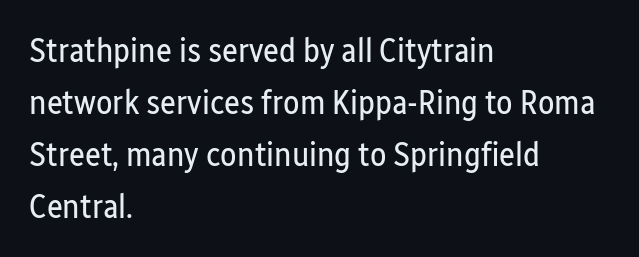
{"serif": "no", "italic": "no", "bold": "no", "weight": "regular", "width": "condensed", "stroke_contrast": "low", "x_height": "medium", "monospaced": "no", "underline": "no", "align": "left", "line_spacing": "normal", "line_spacing_ratio": 1.53, "letter_spacing": "normal", "letter_spacing_em": 0.0, "glyph_px": 34}
